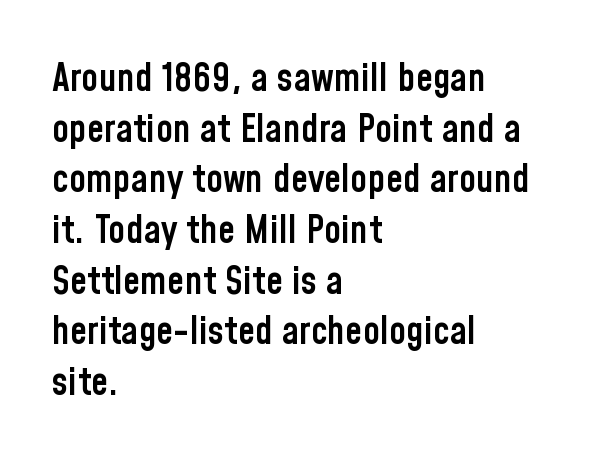
The letters advance in unequal steps, a hallmark of proportional type. Line beginnings align vertically; line endings do not. The baseline area is clear. A typesetter would call this zero additional tracking. Are there feet on the stems? There aren't — it's a sans. When letters stand straight like this, we call the style roman or upright.
